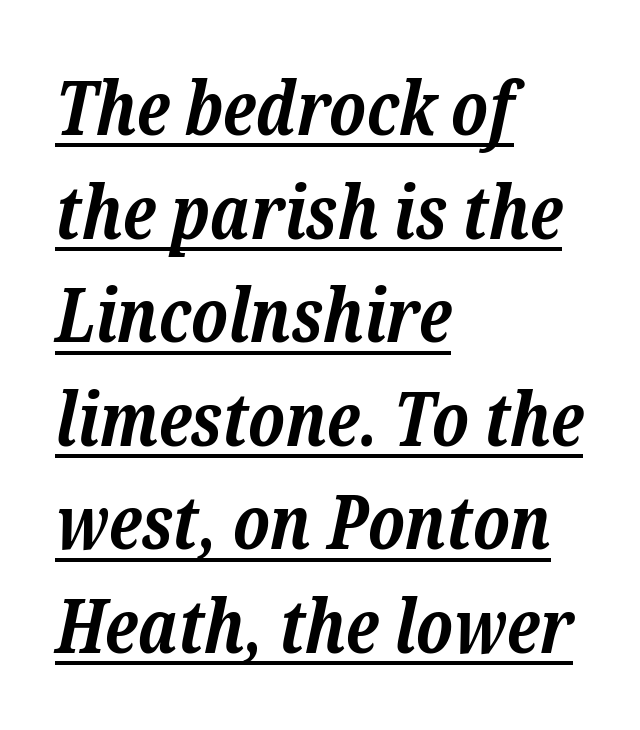
The image shows 74 px bold serif type, italic (leaning right); set left-aligned, normal line spacing (1.4x), normal letter spacing, underlined; low stroke contrast and a medium x-height.
